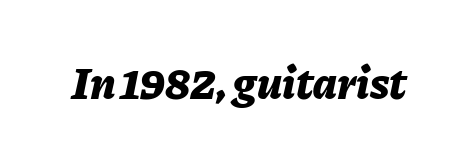
The image shows 45 px bold type, italic (leaning right); set normal letter spacing, not underlined; low stroke contrast and a medium x-height.
